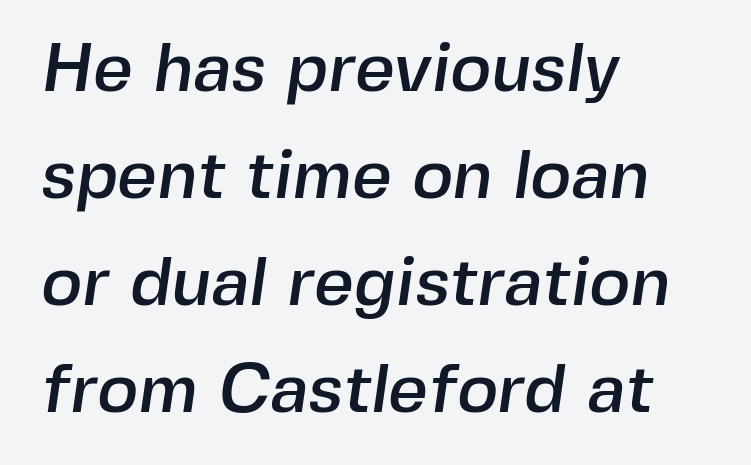
How are the letters spaced? Ordinarily, with no added tracking. Evenly set lines give the paragraph a standard silhouette. Classification — sans serif. Descender tails drop into unmarked territory.
